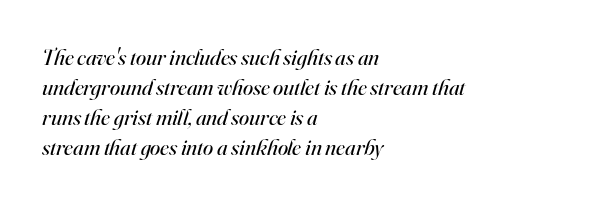
{"italic": "yes", "lean": "right", "slant_degrees": 16, "bold": "no", "underline": "no", "align": "left", "line_spacing": "normal", "line_spacing_ratio": 1.3, "letter_spacing": "normal", "letter_spacing_em": 0.0, "glyph_px": 23}
